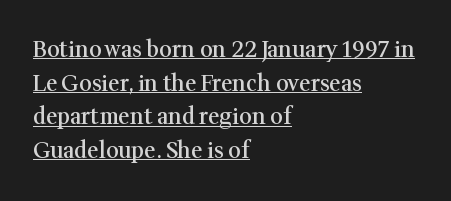
Q: Is the text bold? A: Semi-bold.
Q: Is the text italic (slanted)? A: No, it is upright.
Q: Is the text underlined? A: Yes.
Q: How is the paragraph aligned? A: Left-aligned.
Q: Is the spacing between letters normal or unusually wide? A: Normal.
Q: Is the spacing between lines tight, normal or loose? A: Normal.
